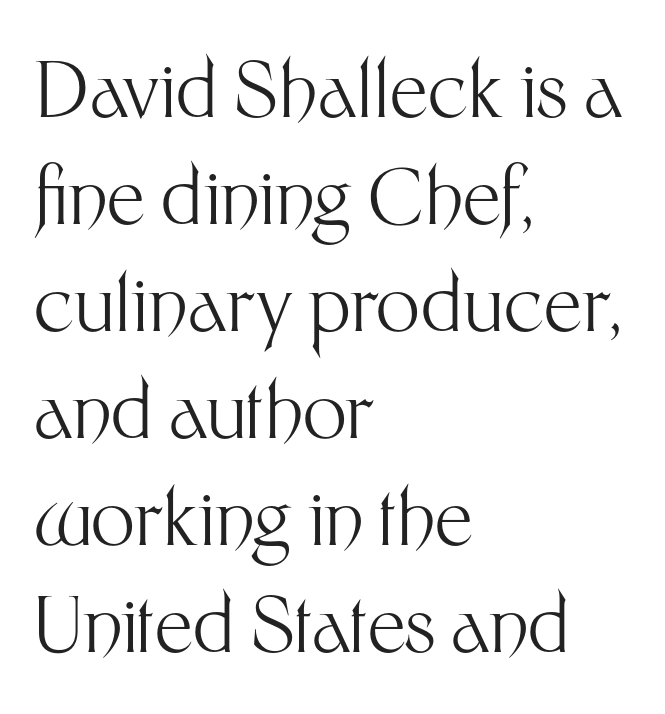
Honestly, there is no underline to notice here at all. Baseline-to-baseline distance is the conventional proportion of letter height. The ragged edge is on the right, which tells us the setting is flush left. Every character sits straight up, as roman type does. Each letter keeps its own natural width here, so spacing adapts to shape.
